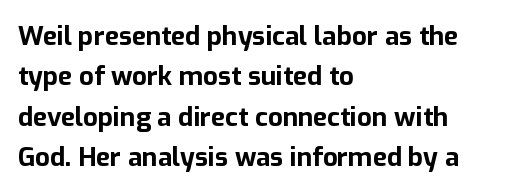
Q: Is the text bold? A: Yes.
Q: Is the text italic (slanted)? A: No, it is upright.
Q: Is the text underlined? A: No.
Q: How is the paragraph aligned? A: Left-aligned.
Q: Is the spacing between letters normal or unusually wide? A: Normal.
Q: Is the spacing between lines tight, normal or loose? A: Normal.
